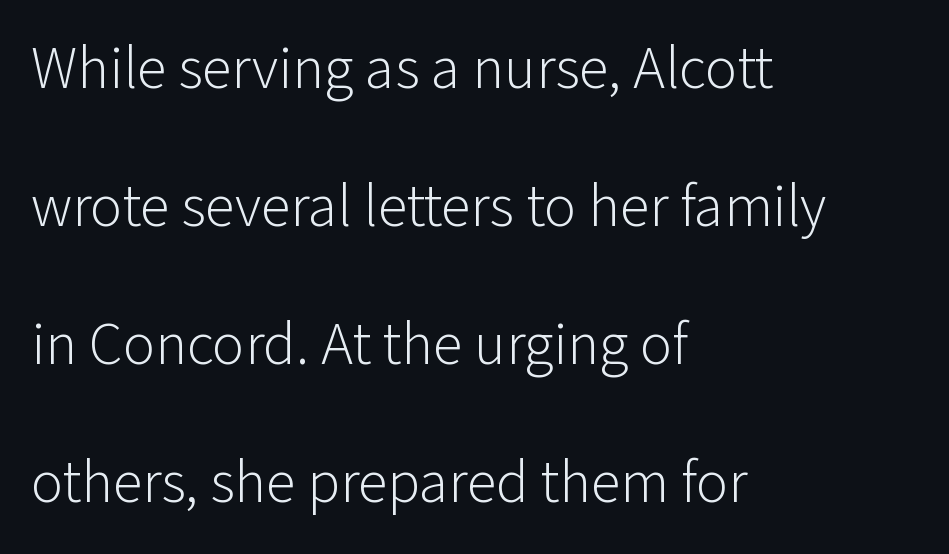
The font's upright variant was chosen for this text. The space directly below the letters is spotless. This sample has the flowing, uneven cadence of proportional lettering. The leading is generous, giving the passage an open texture.
